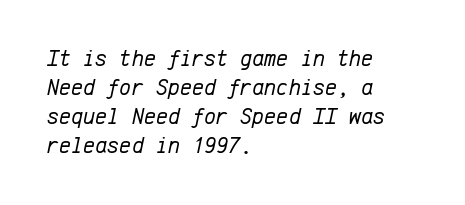
Q: Is the text bold? A: No.
Q: Is the text italic (slanted)? A: Yes, it leans right by about 12 degrees.
Q: Is the text underlined? A: No.
Q: How is the paragraph aligned? A: Left-aligned.
Q: Is the spacing between letters normal or unusually wide? A: Normal.
Q: Is the spacing between lines tight, normal or loose? A: Normal.
